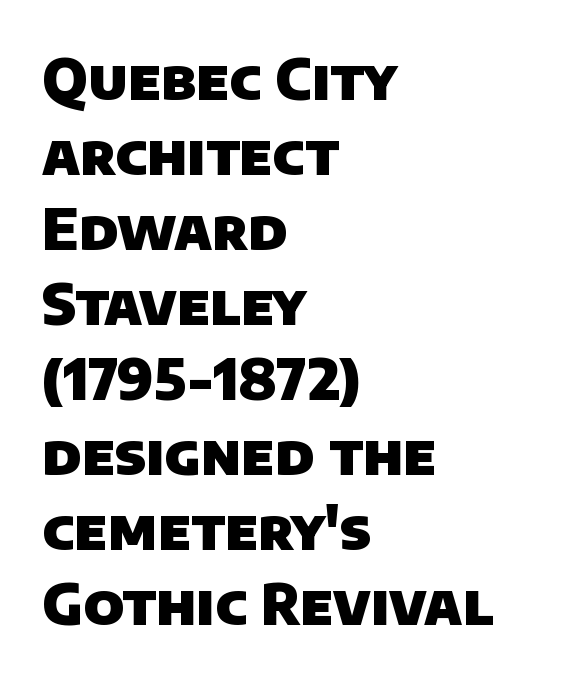
Q: Is the text bold? A: Yes.
Q: Is the typeface a serif or a sans-serif typeface? A: Sans-serif.
Q: Is the text underlined? A: No.
Q: How is the paragraph aligned? A: Left-aligned.
Q: Is the spacing between letters normal or unusually wide? A: Normal.
Q: Is the spacing between lines tight, normal or loose? A: Normal.
Q: Width (condensed, normal, or wide)? A: Normal.
Q: Stroke contrast? A: Low.
Q: x-height? A: Large.
Q: Monospaced? A: No.
